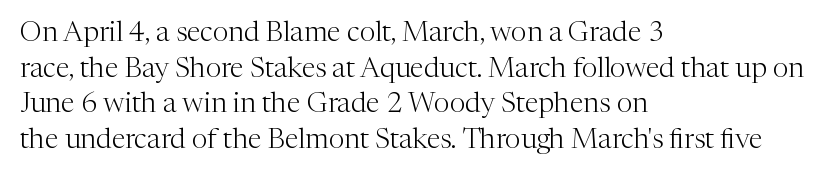
Q: Is the text bold? A: No.
Q: Is the text italic (slanted)? A: No, it is upright.
Q: Is the typeface a serif or a sans-serif typeface? A: Serif.
Q: Is the text underlined? A: No.
Q: How is the paragraph aligned? A: Left-aligned.
Q: Is the spacing between letters normal or unusually wide? A: Normal.
Q: Is the spacing between lines tight, normal or loose? A: Normal.
Q: Width (condensed, normal, or wide)? A: Normal.
Q: Stroke contrast? A: Medium.
Q: x-height? A: Medium.
Q: Monospaced? A: No.
